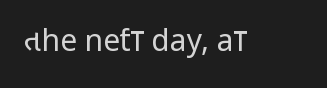
The image shows 30 px regular-weight, condensed sans-serif type, upright; set normal letter spacing, not underlined; low stroke contrast and a large x-height.
